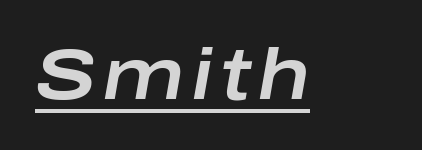
Is this a fixed-width face? No — the glyphs have proportional, varying widths. Slant detected: the letters are inclined. Beneath each row of characters lies a ruled line.
